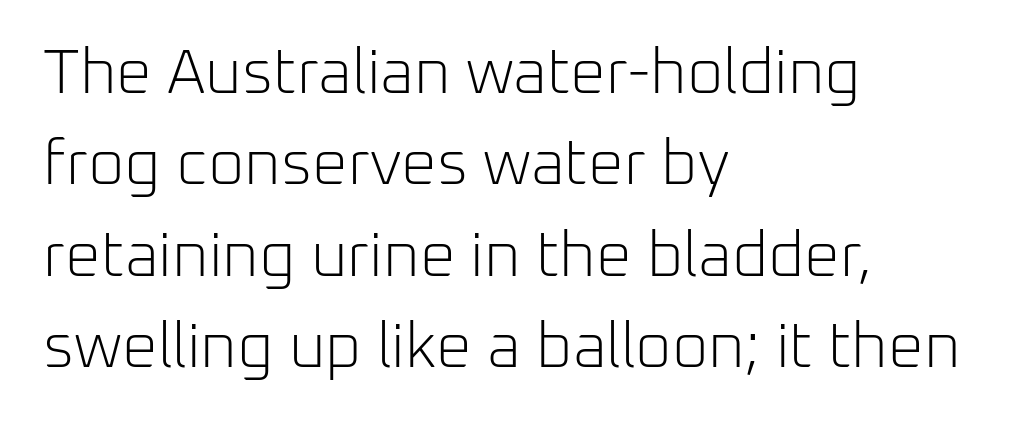
The image shows 63 px light sans-serif type, upright; set left-aligned, normal line spacing (1.45x), normal letter spacing, not underlined; low stroke contrast and a medium x-height.
